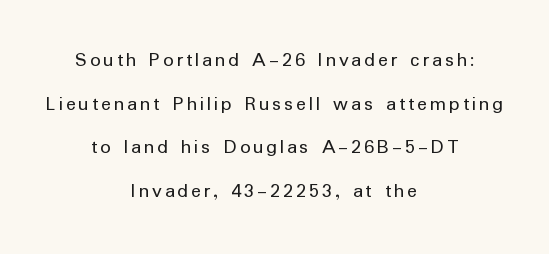
Q: Is the text bold? A: No.
Q: Is the text italic (slanted)? A: No, it is upright.
Q: Is the text underlined? A: No.
Q: How is the paragraph aligned? A: Centered.
Q: Is the spacing between lines tight, normal or loose? A: Loose.
